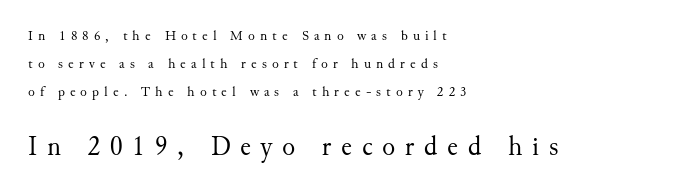
{"italic": "no", "bold": "no", "underline": "no", "align": "left", "line_spacing": "loose", "line_spacing_ratio": 1.99, "letter_spacing": "wide", "letter_spacing_em": 0.36, "larger_block": "second", "size_ratio": 1.93, "glyph_px": 27}
